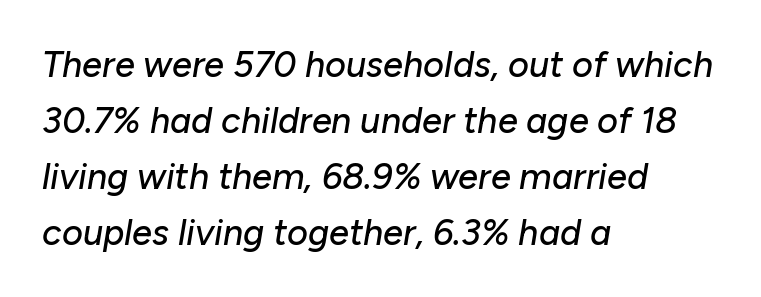
{"italic": "yes", "lean": "right", "slant_degrees": 10, "width": "normal", "stroke_contrast": "low", "x_height": "medium", "monospaced": "no", "underline": "no", "align": "left", "line_spacing": "normal", "line_spacing_ratio": 1.56, "letter_spacing": "normal", "letter_spacing_em": 0.0, "glyph_px": 36}
